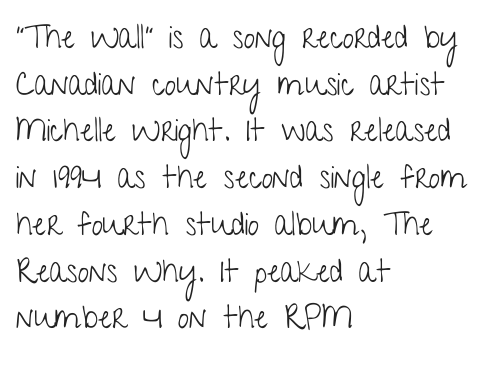
Stroke mass is kept to a normal reading level or below. The ragged edge is on the right, which tells us the setting is flush left. Serifs: no, the terminals of the letterforms are clean. The passage shown is typed in a proportional face where columns would drift. Reading down the column, the eye jumps a familiar distance to each next line.
